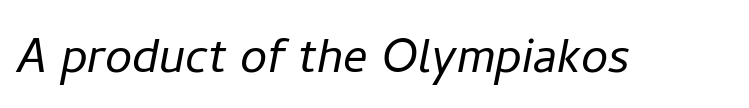
The image shows 61 px light type, italic (leaning right); set normal letter spacing, not underlined; low stroke contrast and a medium x-height.
